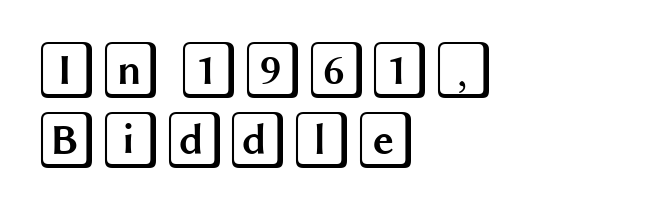
The image shows 58 px wide type, upright; set left-aligned, line spacing 1.21x, normal letter spacing, not underlined; a large x-height.
